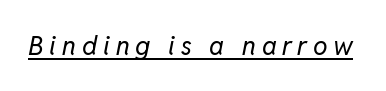
The image shows 26 px text type, italic (leaning right); set unusually wide letter spacing (+0.22 em), underlined.
